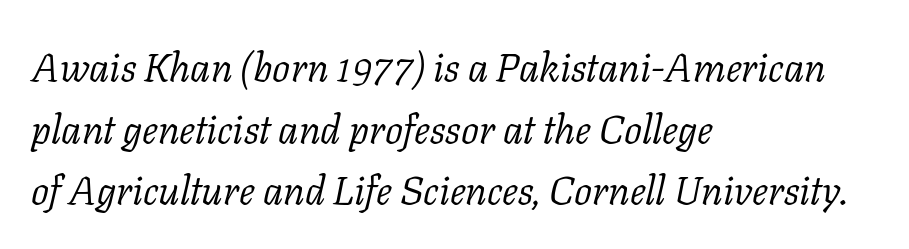
{"serif": "yes", "italic": "yes", "lean": "right", "slant_degrees": 11, "bold": "no", "weight": "light", "width": "normal", "stroke_contrast": "low", "x_height": "medium", "monospaced": "no", "underline": "no", "align": "left", "line_spacing": "normal", "line_spacing_ratio": 1.54, "letter_spacing": "normal", "letter_spacing_em": 0.0, "glyph_px": 40}
